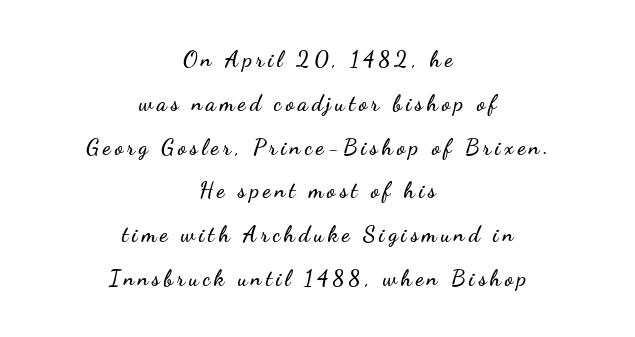
Q: Is the text italic (slanted)? A: Yes.
Q: Is the text underlined? A: No.
Q: How is the paragraph aligned? A: Centered.
Q: Is the spacing between lines tight, normal or loose? A: Loose.
